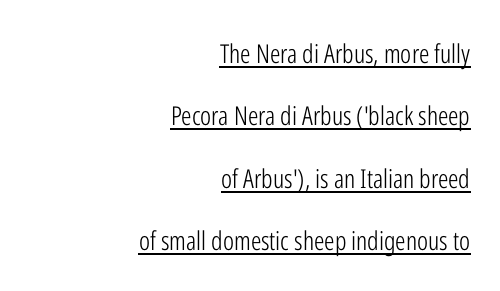
{"italic": "no", "bold": "no", "underline": "yes", "align": "right", "line_spacing": "loose", "line_spacing_ratio": 2.4, "letter_spacing": "normal", "letter_spacing_em": 0.0, "glyph_px": 26}
